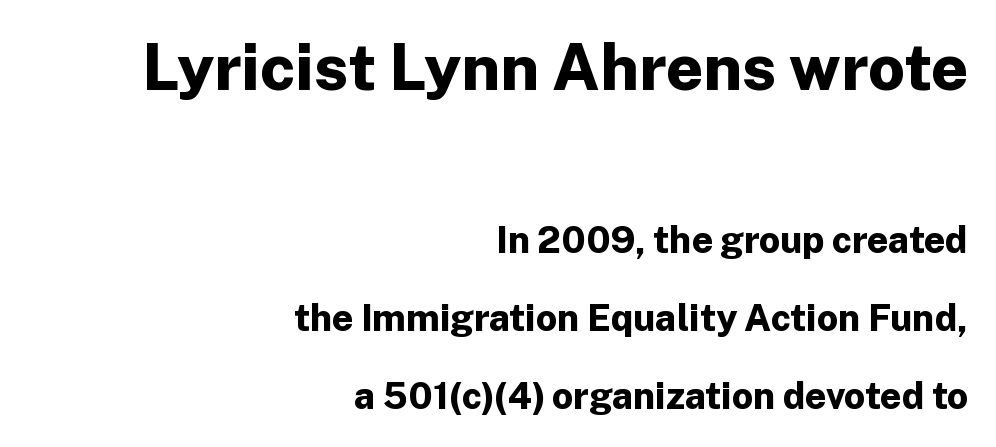
Glyph-to-glyph distance matches everyday printed text. This rendering uses right alignment, leaving the left contour irregular. In terms of letterform style, serifs are entirely absent. These words are printed bold, with thick strokes throughout. You could not count columns in this text — the font is proportionally spaced.
